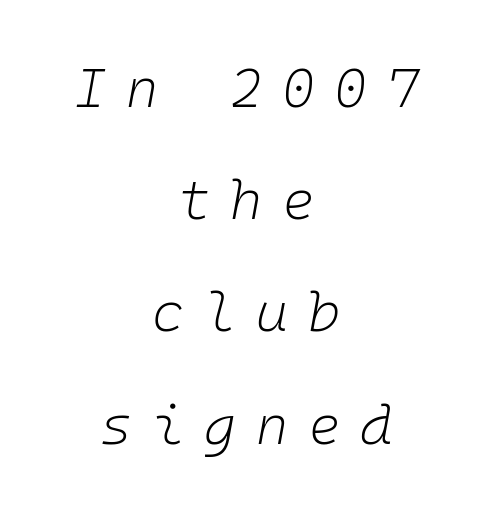
Looks like terminal output: every glyph gets an equal slot. A student would call this center alignment; a typographer would say set centered. Words appear elongated and porous because spacing is wide. Unmarked baselines from the first word to the last. Does the leading feel generous? Absolutely, it's lavish. Looking at the ascenders, they clearly lean.
